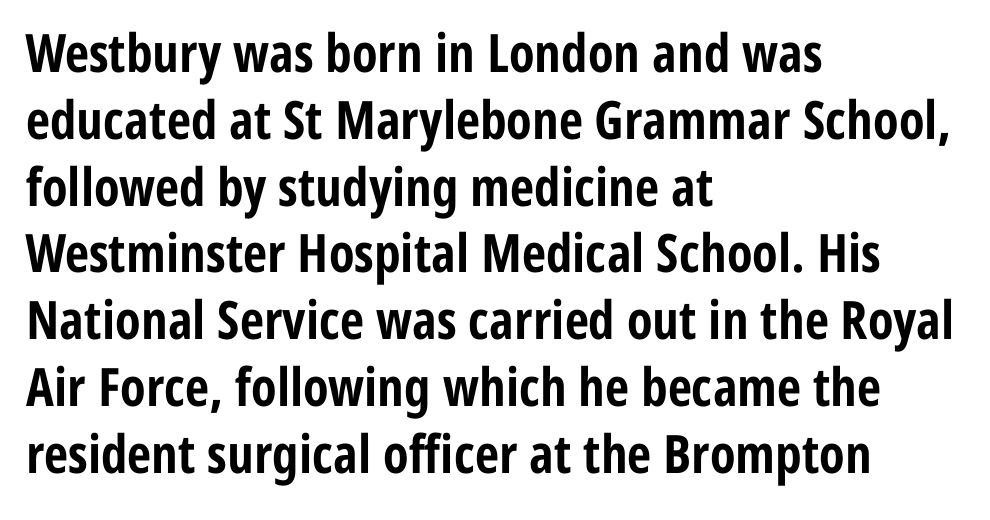
Are there feet on the stems? There aren't — it's a sans. Horizontally, the lines are justified to the leading edge only. Posture: upright roman. The face used here is proportionally spaced, like ordinary book or web type. Short note: letters normally spaced.
